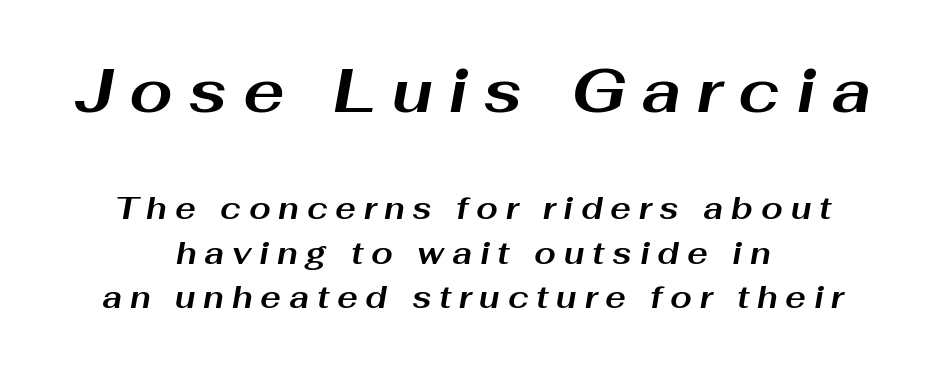
The passage shown is typed in a proportional face where columns would drift. These two chunks differ in scale, with the top chunk taking the larger measure. How would I describe the line gaps? Plain and ordinary. Horizontally, the lines are justified to the midpoint only. The typography opts for an oblique posture over an upright one.
